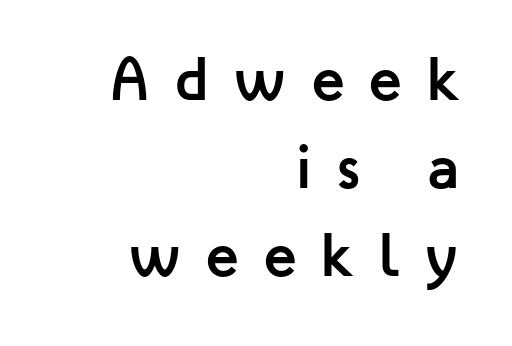
The image shows 62 px semibold sans-serif type, upright; set right-aligned, normal line spacing (1.42x), unusually wide letter spacing (+0.39 em), not underlined; low stroke contrast and a medium x-height.
